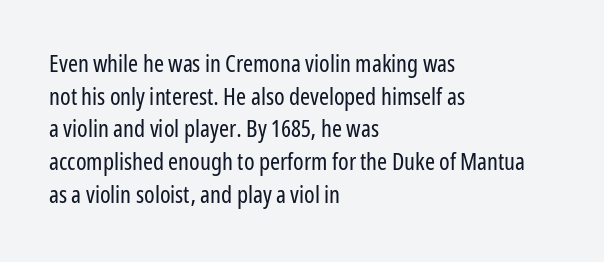
{"italic": "no", "bold": "no", "underline": "no", "align": "left", "line_spacing": "normal", "line_spacing_ratio": 1.36, "letter_spacing": "normal", "letter_spacing_em": 0.0, "glyph_px": 24}
